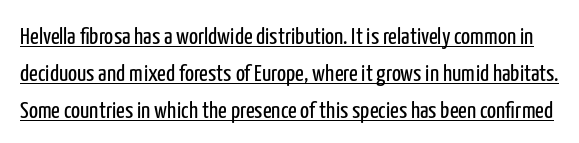
The image shows 24 px text type, upright; set normal line spacing (1.54x), normal letter spacing, underlined.
